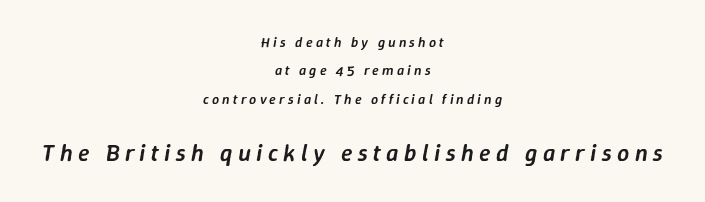
The image shows 24 px text type, italic (leaning right); set centered, loose line spacing (2.03x), unusually wide letter spacing (+0.22 em), not underlined; the second (bottom) block is 1.71x larger.
